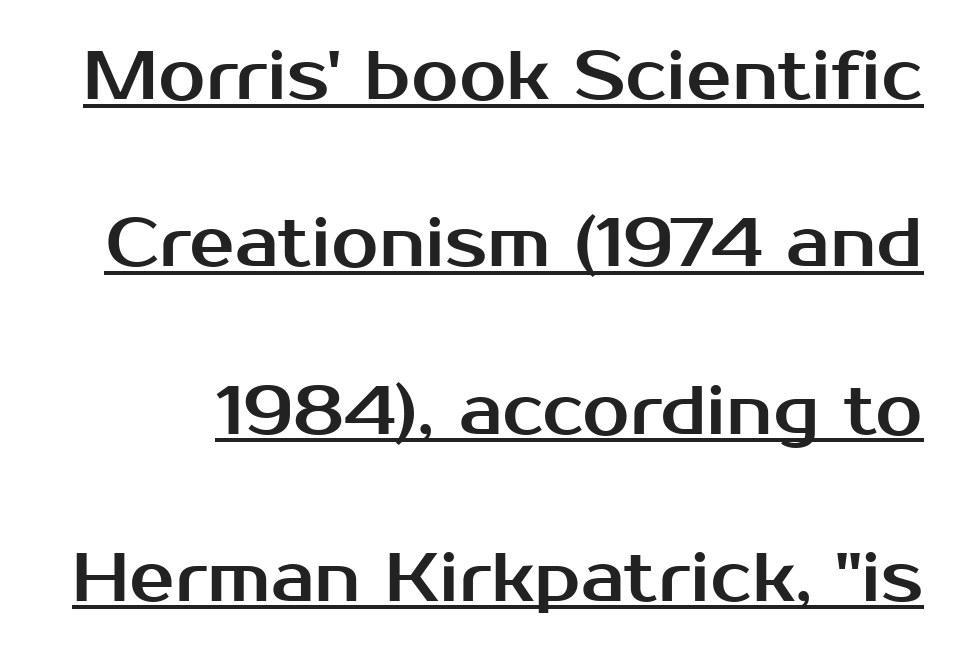
Notice how the stems are strictly vertical — no italics here. Check the space under the baseline: a stroke is drawn there. Serifs: no, the terminals of the letterforms are clean. Successive baselines arrive slowly, with a big drop between each.
